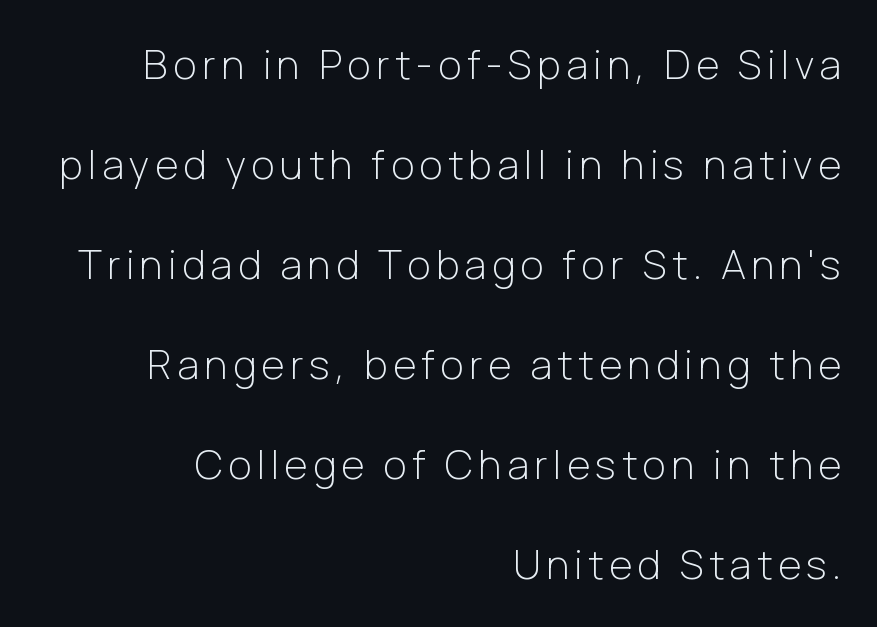
{"serif": "no", "italic": "no", "bold": "no", "weight": "light", "width": "normal", "stroke_contrast": "low", "x_height": "medium", "monospaced": "no", "underline": "no", "align": "right", "line_spacing": "loose", "line_spacing_ratio": 2.5, "glyph_px": 40}
